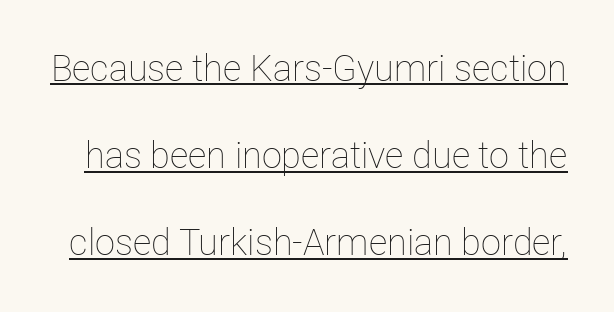
The image shows 36 px thin type, upright; set loose line spacing (2.42x), normal letter spacing, underlined; low stroke contrast and a medium x-height.
